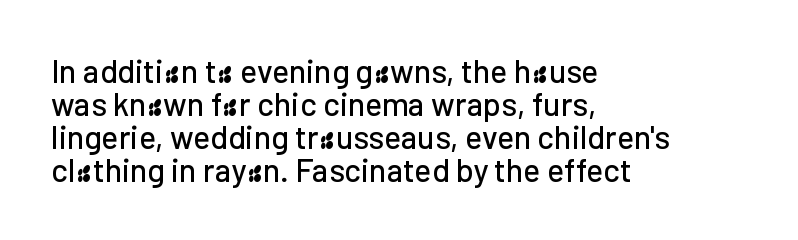
The image shows 32 px sans-serif type, upright; set left-aligned, tight line spacing (1.03x), normal letter spacing, not underlined; low stroke contrast and a medium x-height.
